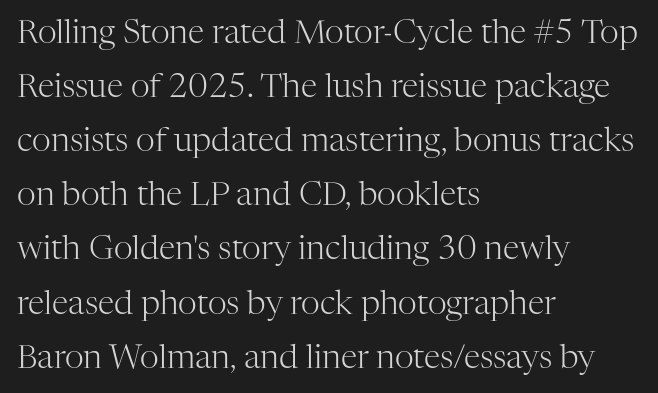
The image shows 33 px light serif type, upright; set left-aligned, normal line spacing (1.64x), normal letter spacing, not underlined; high stroke contrast and a medium x-height.
